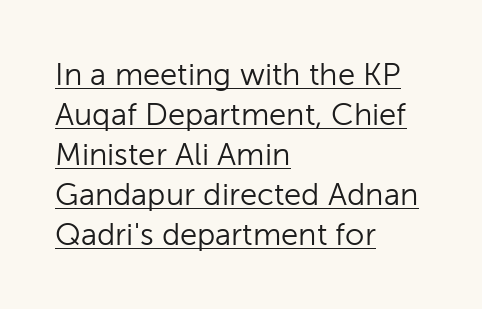
Q: Is the text bold? A: No.
Q: Is the text italic (slanted)? A: No, it is upright.
Q: Is the typeface a serif or a sans-serif typeface? A: Sans-serif.
Q: Is the text underlined? A: Yes.
Q: How is the paragraph aligned? A: Left-aligned.
Q: Is the spacing between letters normal or unusually wide? A: Normal.
Q: Is the spacing between lines tight, normal or loose? A: Normal.
Q: Width (condensed, normal, or wide)? A: Normal.
Q: Stroke contrast? A: Low.
Q: x-height? A: Medium.
Q: Monospaced? A: No.
